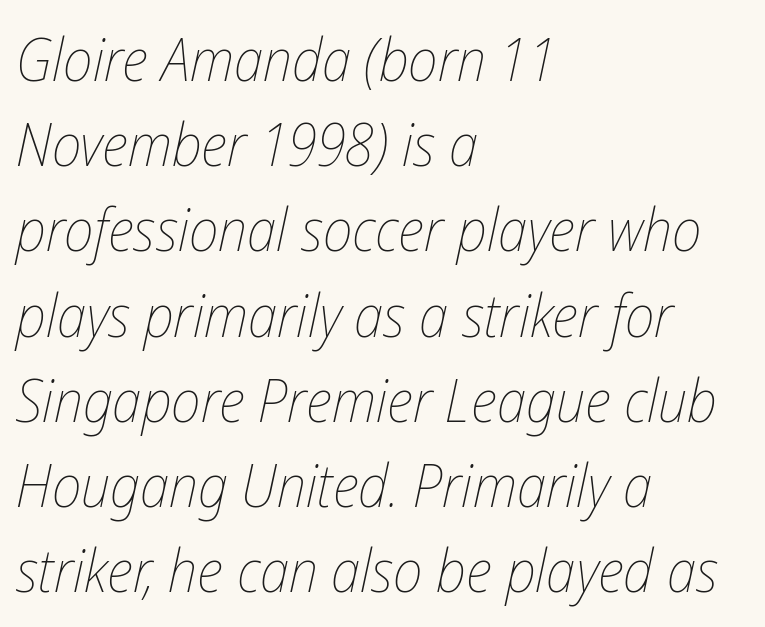
The image shows 60 px thin, condensed type, italic (leaning right); set left-aligned, normal line spacing (1.42x), normal letter spacing, not underlined; low stroke contrast and a medium x-height.
